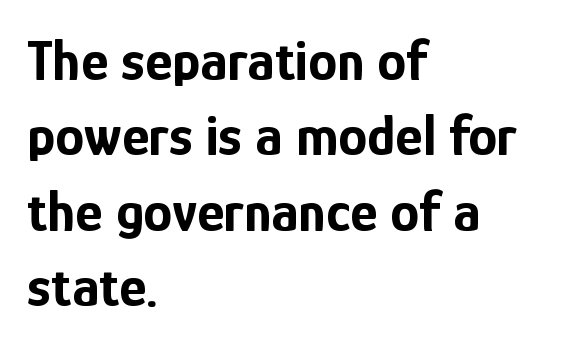
{"serif": "no", "italic": "no", "bold": "yes", "weight": "bold", "width": "condensed", "stroke_contrast": "low", "x_height": "medium", "monospaced": "no", "underline": "no", "align": "left", "line_spacing": "normal", "line_spacing_ratio": 1.3, "letter_spacing": "normal", "letter_spacing_em": 0.0, "glyph_px": 58}
